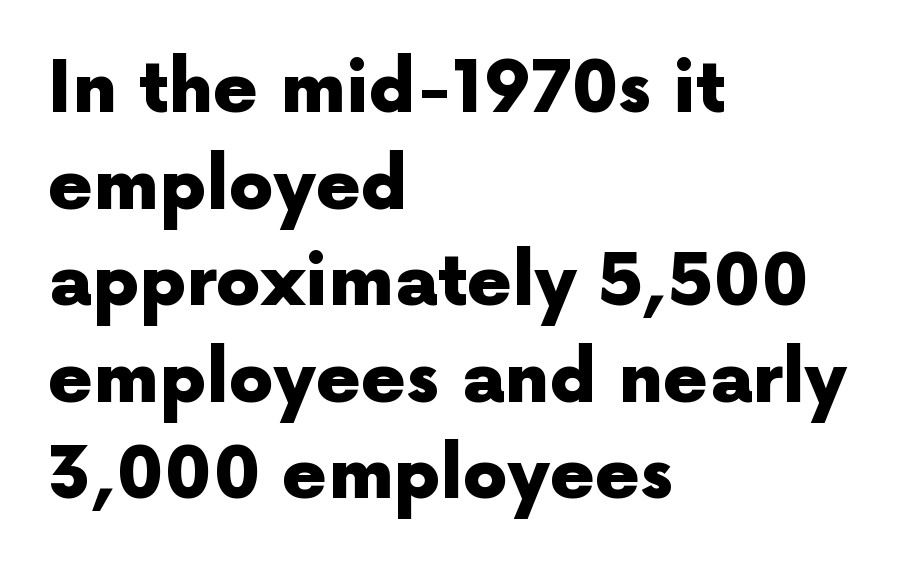
{"serif": "no", "italic": "no", "bold": "yes", "weight": "heavy", "width": "normal", "x_height": "medium", "monospaced": "no", "underline": "no", "align": "left", "line_spacing": "normal", "line_spacing_ratio": 1.36, "letter_spacing": "normal", "letter_spacing_em": 0.0, "glyph_px": 71}
